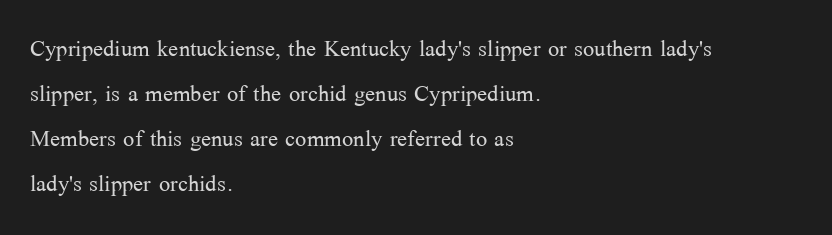
Classification — serif. In terms of leading, this rendering sits right in the middle. The rendering uses natural spacing where letterforms have individual widths. Reading down the block, your eye returns to a fixed left position each line.
